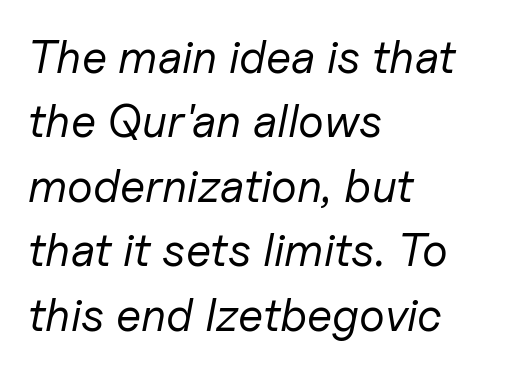
Q: Is the text bold? A: No.
Q: Is the text italic (slanted)? A: Yes, it leans right by about 11 degrees.
Q: Is the text underlined? A: No.
Q: How is the paragraph aligned? A: Left-aligned.
Q: Is the spacing between letters normal or unusually wide? A: Normal.
Q: Is the spacing between lines tight, normal or loose? A: Normal.
Q: Width (condensed, normal, or wide)? A: Normal.
Q: Stroke contrast? A: Low.
Q: x-height? A: Medium.
Q: Monospaced? A: No.
